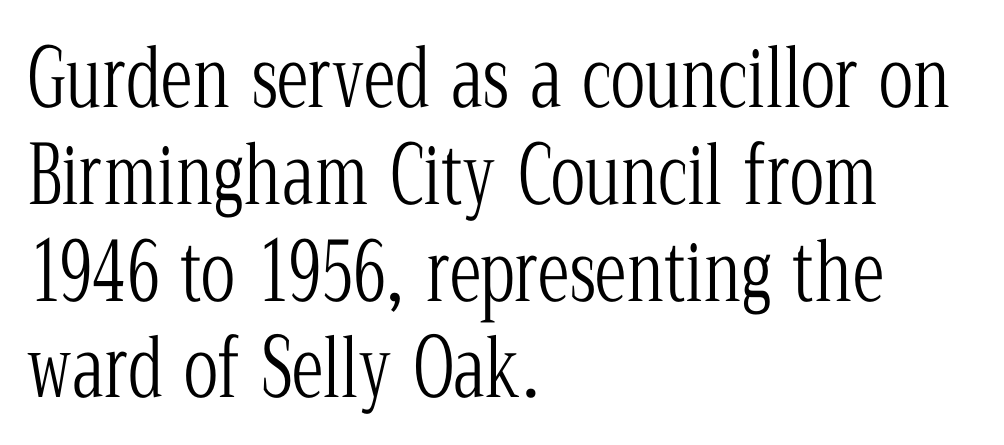
{"serif": "yes", "italic": "no", "bold": "no", "weight": "light", "width": "condensed", "stroke_contrast": "low", "x_height": "medium", "monospaced": "no", "underline": "no", "align": "left", "line_spacing_ratio": 1.21, "letter_spacing": "normal", "letter_spacing_em": 0.0, "glyph_px": 80}
